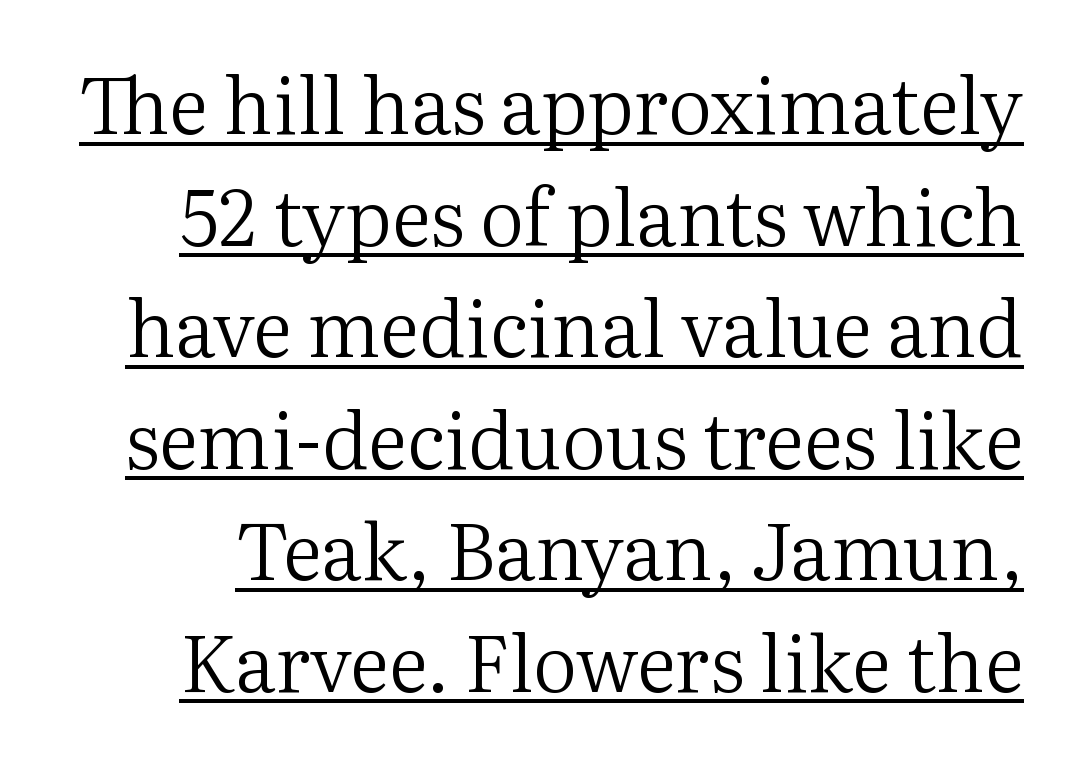
The image shows 78 px regular-weight serif type, upright; set normal line spacing (1.43x), normal letter spacing, underlined; medium stroke contrast and a medium x-height.
